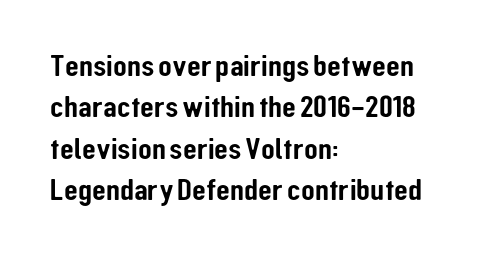
Do the letters lean? They stand straight. Line beginnings align vertically; line endings do not. The tracking reads as untouched default to a designer's eye. Interline gaps are of average width in this sample.
